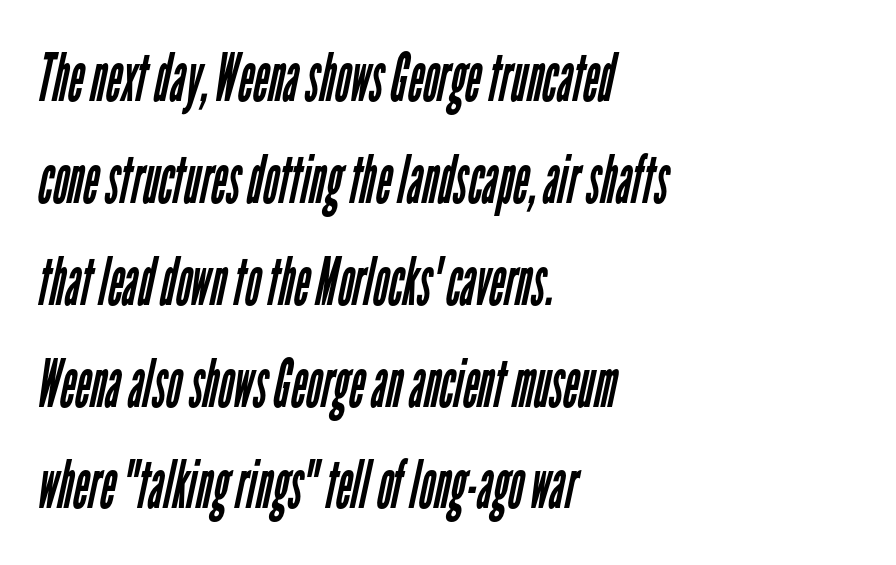
The passage is arranged the way most books set body copy — flush left. No letter is thick-stroked: the sample isn't bold. The space directly below the letters is spotless. These lines sit exactly where default settings would place them.
